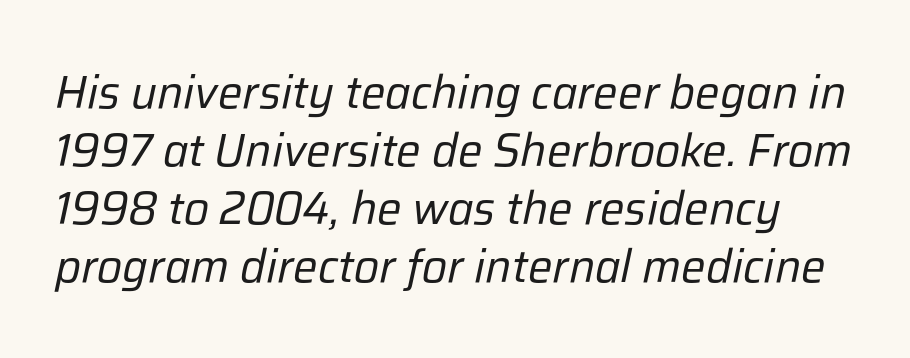
Q: Is the text bold? A: No.
Q: Is the text italic (slanted)? A: Yes, it leans right by about 12 degrees.
Q: Is the text underlined? A: No.
Q: Is the spacing between letters normal or unusually wide? A: Normal.
Q: Is the spacing between lines tight, normal or loose? A: Normal.
Q: Width (condensed, normal, or wide)? A: Normal.
Q: Stroke contrast? A: Low.
Q: x-height? A: Medium.
Q: Monospaced? A: No.
